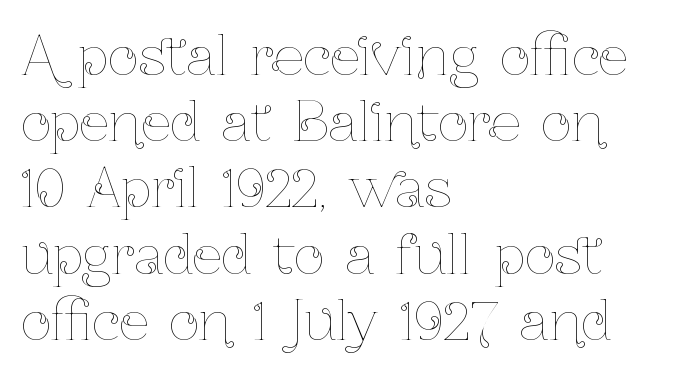
{"italic": "no", "bold": "no", "weight": "thin", "width": "condensed", "stroke_contrast": "low", "x_height": "medium", "monospaced": "no", "underline": "no", "align": "left", "line_spacing": "normal", "line_spacing_ratio": 1.25, "letter_spacing": "normal", "letter_spacing_em": 0.0, "glyph_px": 53}
